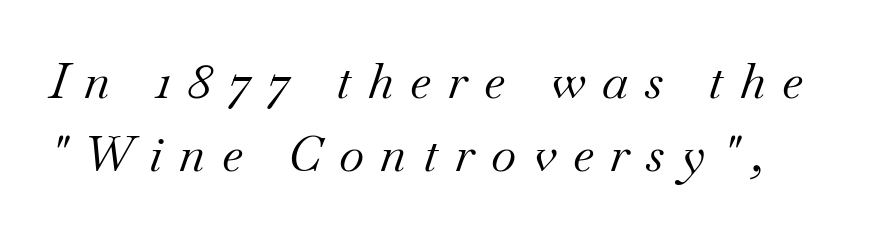
Q: Is the text bold? A: No.
Q: Is the text italic (slanted)? A: Yes, it leans right by about 18 degrees.
Q: Is the typeface a serif or a sans-serif typeface? A: Serif.
Q: Is the text underlined? A: No.
Q: Is the spacing between letters normal or unusually wide? A: Unusually wide.
Q: Is the spacing between lines tight, normal or loose? A: Normal.
Q: Width (condensed, normal, or wide)? A: Normal.
Q: Stroke contrast? A: Medium.
Q: x-height? A: Small.
Q: Monospaced? A: No.
